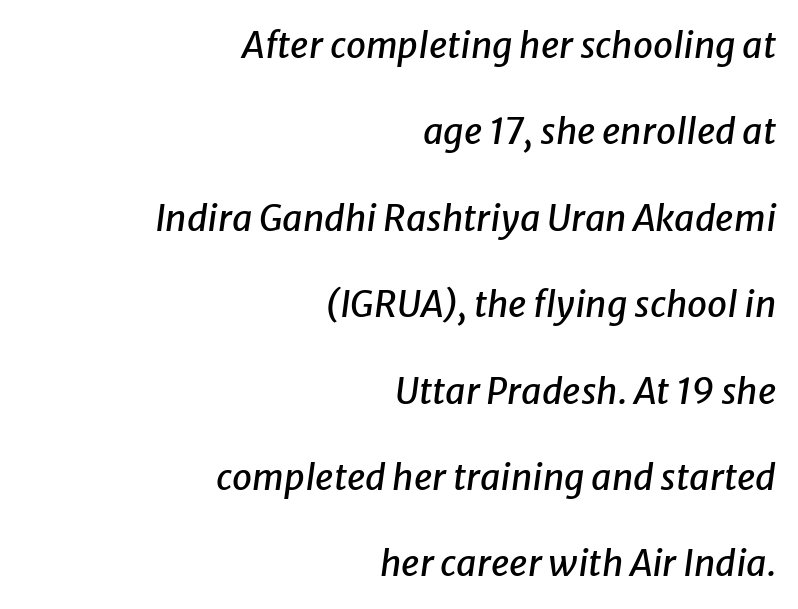
Does extra space separate the letters? No, they use regular spacing. Notice how the stems are inclined rather than vertical — that's the hallmark of italics. These lines are set flush right with a ragged left edge. Looks like regular typesetting: each glyph gets only the width it needs. Honestly, the rows look like they've been pulled way apart. Bare-footed words on every line.
